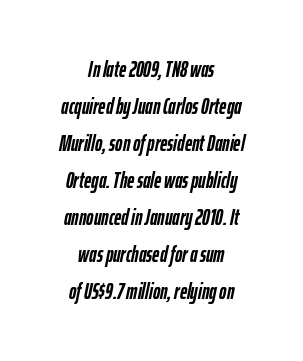
The string is rendered with underlining switched off. Rendered with sloped, italic letterforms. Letter spacing: default. Look at the stroke-to-counter ratio: heavy, a bold. The paragraph shown floats in the horizontal middle. This block has exactly the height ordinary leading produces.
